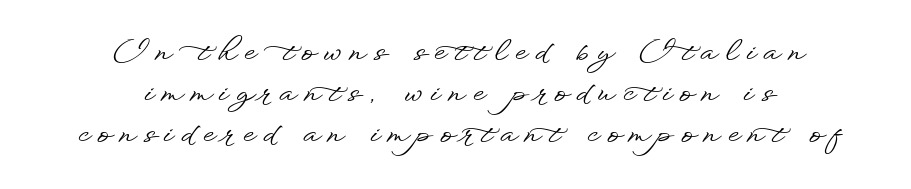
{"serif": "no", "width": "wide", "stroke_contrast": "low", "x_height": "small", "monospaced": "no", "underline": "no", "align": "center", "line_spacing": "normal", "line_spacing_ratio": 1.41, "letter_spacing": "wide", "letter_spacing_em": 0.29, "glyph_px": 29}
